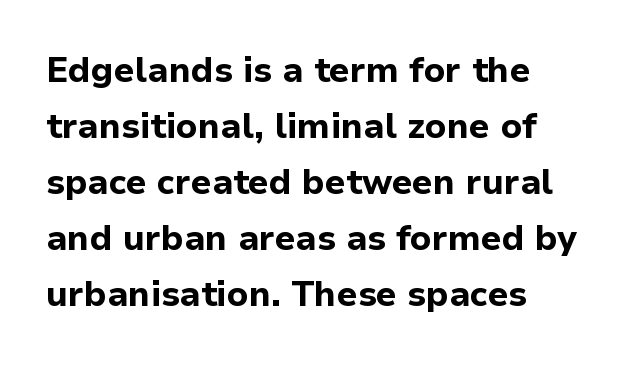
Every row of glyphs begins at an identical x-position on the left. It's the straight-up-and-down kind of type. Every letter is thick-stroked: bold, no question. The space beneath each line is pristine and unruled.
